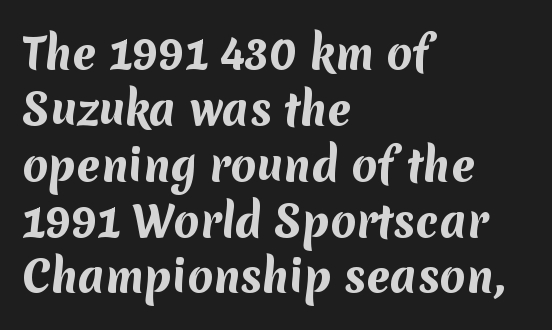
Does extra space separate the letters? No, they use regular spacing. Plenty of ink on the page — the face is bold. Short and long lines alike share a common starting point at left. The passage shown stacks its lines at a standard gap.
